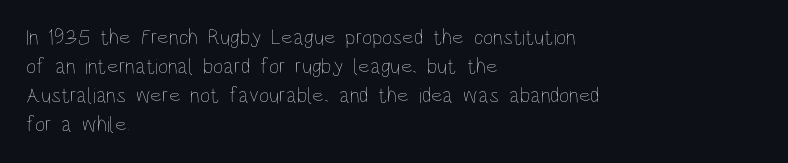
{"italic": "no", "bold": "no", "underline": "no", "align": "left", "line_spacing": "normal", "line_spacing_ratio": 1.32, "letter_spacing": "normal", "letter_spacing_em": 0.0, "glyph_px": 22}
